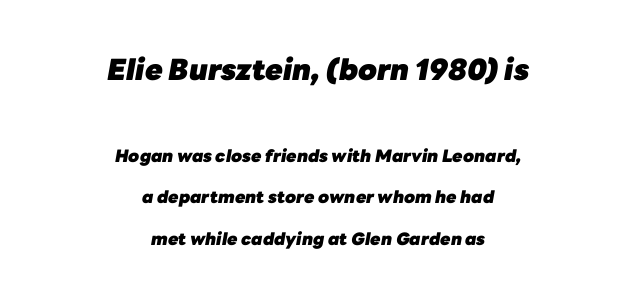
Character widths vary here, with narrow letters taking less room than wide ones. The rendering applies a slant to the glyphs. Bigger letters appear in the top chunk; the bottom chunk is reduced. Spacing between characters is what you'd get straight out of the box.
